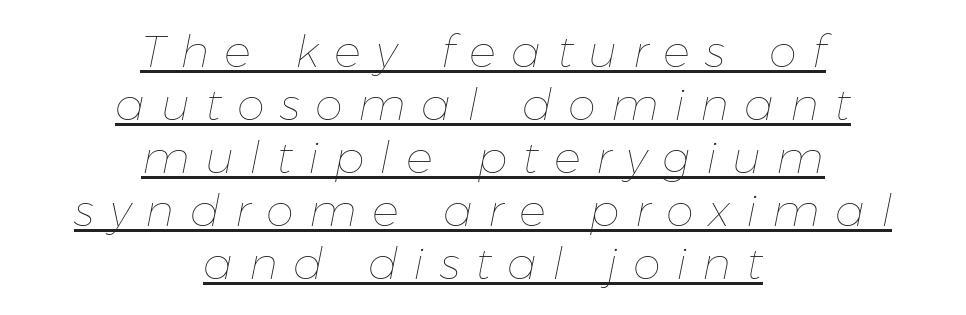
Q: Is the text bold? A: No.
Q: Is the text italic (slanted)? A: Yes, it leans right by about 11 degrees.
Q: Is the text underlined? A: Yes.
Q: How is the paragraph aligned? A: Centered.
Q: Is the spacing between letters normal or unusually wide? A: Unusually wide.
Q: Width (condensed, normal, or wide)? A: Normal.
Q: Stroke contrast? A: Low.
Q: x-height? A: Medium.
Q: Monospaced? A: No.
